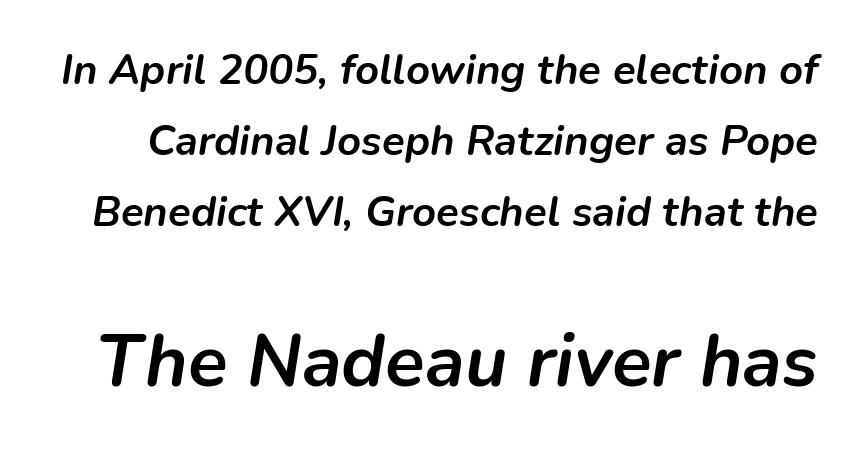
One glance says typical: line gaps are just what's usual. Character widths vary here, with narrow letters taking less room than wide ones. These words are printed bold, with thick strokes throughout. The area under the type is left untouched. The face used here appears at its bigger size in the lower chunk. Quick note: italic.
